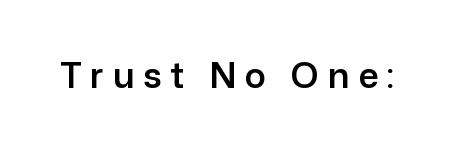
{"serif": "no", "italic": "no", "width": "normal", "stroke_contrast": "low", "x_height": "medium", "monospaced": "no", "underline": "no", "letter_spacing": "wide", "letter_spacing_em": 0.25, "glyph_px": 35}
